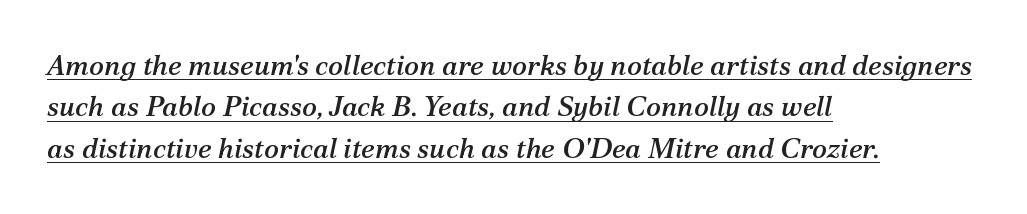
The image shows 28 px serif type, italic (leaning right); set left-aligned, normal line spacing (1.48x), normal letter spacing, underlined; medium stroke contrast and a medium x-height.
